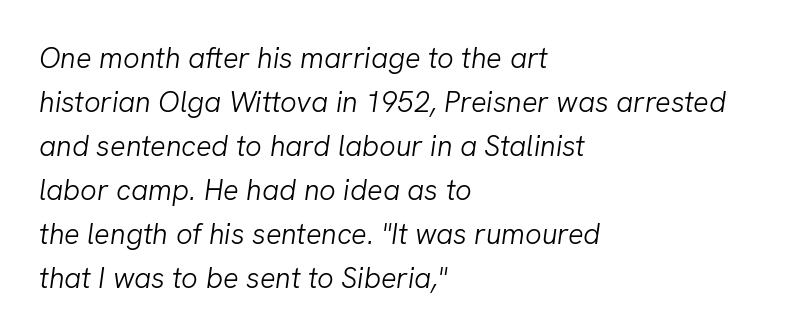
Q: Is the text bold? A: No.
Q: Is the text italic (slanted)? A: Yes, it leans right by about 8 degrees.
Q: Is the text underlined? A: No.
Q: How is the paragraph aligned? A: Left-aligned.
Q: Is the spacing between letters normal or unusually wide? A: Normal.
Q: Is the spacing between lines tight, normal or loose? A: Normal.
Q: Width (condensed, normal, or wide)? A: Normal.
Q: Stroke contrast? A: Low.
Q: x-height? A: Medium.
Q: Monospaced? A: No.
